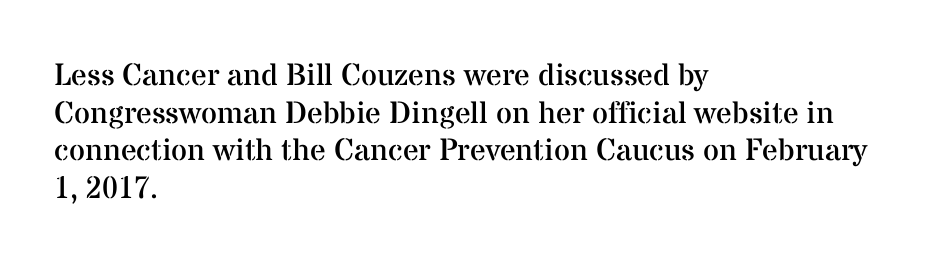
The image shows 31 px regular-weight serif type, upright; set left-aligned, line spacing 1.21x, normal letter spacing, not underlined; medium stroke contrast and a medium x-height.
